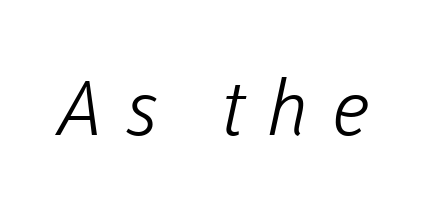
Q: Is the text bold? A: No.
Q: Is the typeface a serif or a sans-serif typeface? A: Sans-serif.
Q: Is the text underlined? A: No.
Q: Is the spacing between letters normal or unusually wide? A: Unusually wide.
Q: Width (condensed, normal, or wide)? A: Normal.
Q: Stroke contrast? A: Low.
Q: x-height? A: Medium.
Q: Monospaced? A: No.
